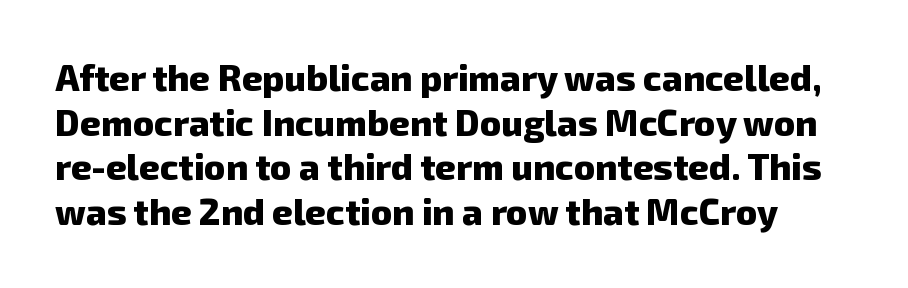
Caption: bold face, heavy strokes. Nope, no serifs anywhere on these letters. The letters advance in unequal steps, a hallmark of proportional type. Check under the words: just untouched page. Tracking here is standard; glyphs follow each other at the usual distance.
